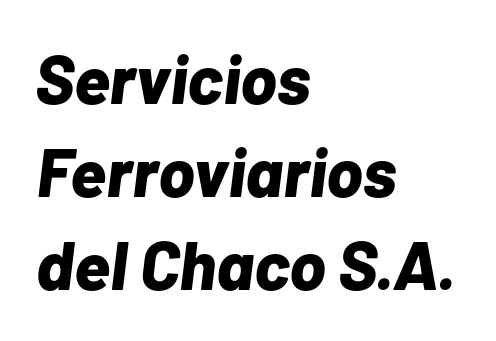
{"italic": "yes", "lean": "right", "slant_degrees": 7, "bold": "yes", "weight": "bold", "width": "normal", "stroke_contrast": "low", "x_height": "medium", "monospaced": "no", "underline": "no", "align": "left", "line_spacing": "normal", "line_spacing_ratio": 1.37, "letter_spacing": "normal", "letter_spacing_em": 0.0, "glyph_px": 68}
